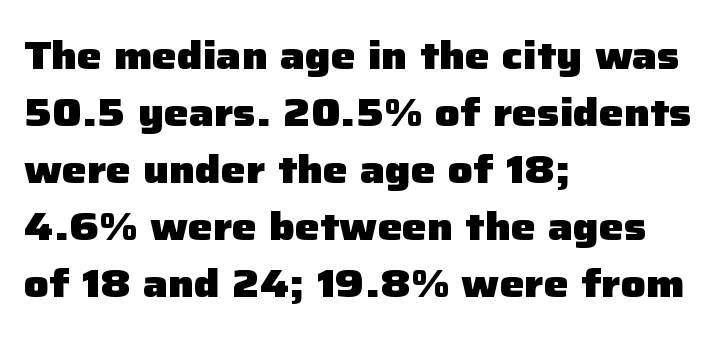
The image shows 39 px heavy sans-serif type, upright; set left-aligned, normal line spacing (1.46x), normal letter spacing, not underlined; low stroke contrast and a medium x-height.
